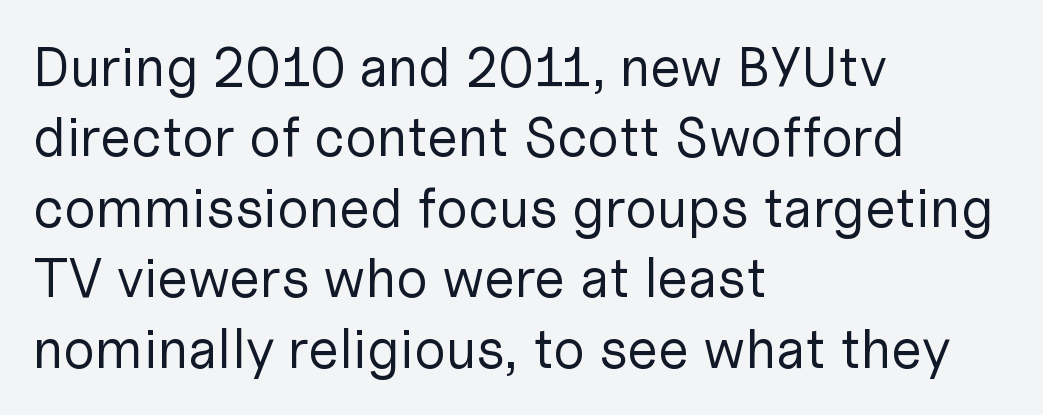
Q: Is the text bold? A: No.
Q: Is the text italic (slanted)? A: No, it is upright.
Q: Is the typeface a serif or a sans-serif typeface? A: Sans-serif.
Q: Is the text underlined? A: No.
Q: How is the paragraph aligned? A: Left-aligned.
Q: Is the spacing between letters normal or unusually wide? A: Normal.
Q: Is the spacing between lines tight, normal or loose? A: Normal.
Q: Width (condensed, normal, or wide)? A: Normal.
Q: Stroke contrast? A: Low.
Q: x-height? A: Medium.
Q: Monospaced? A: No.
